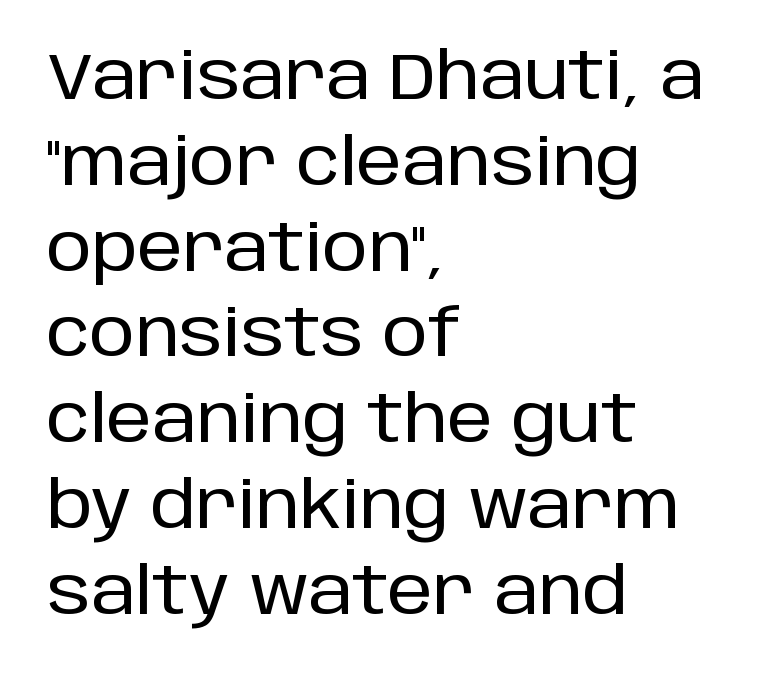
The image shows 65 px sans-serif type, upright; set left-aligned, normal line spacing (1.32x), normal letter spacing, not underlined; low stroke contrast and a large x-height.
